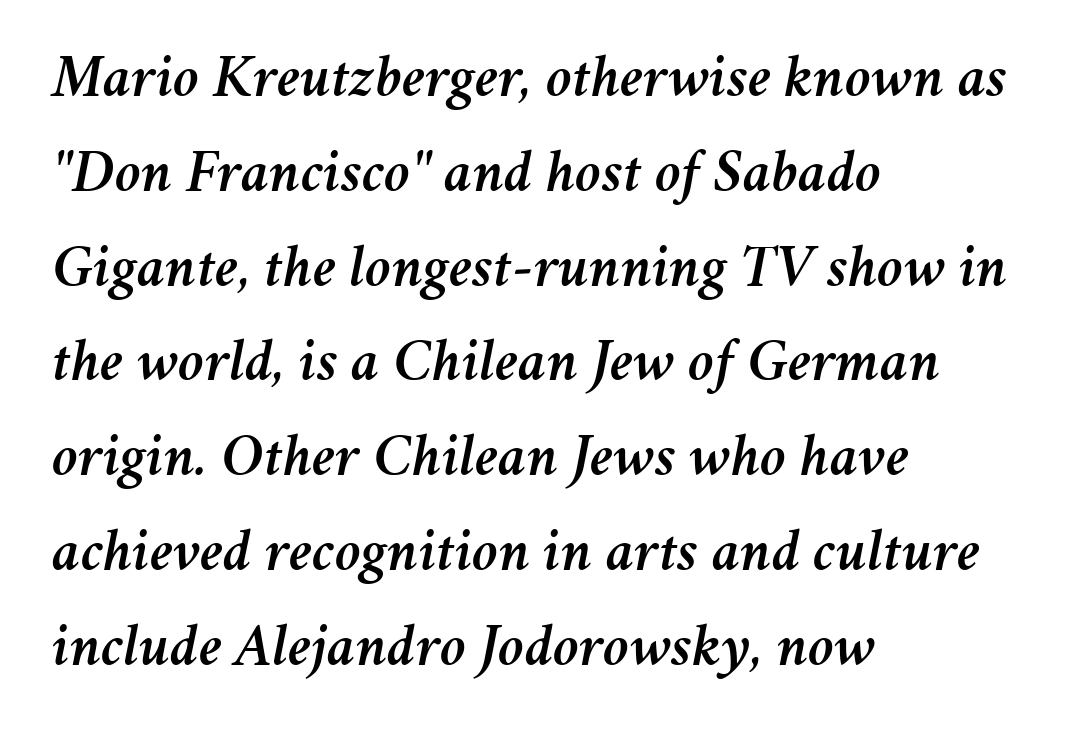
The image shows 60 px text type, italic (leaning right); set left-aligned, normal line spacing (1.58x), normal letter spacing, not underlined; medium stroke contrast and a medium x-height.
